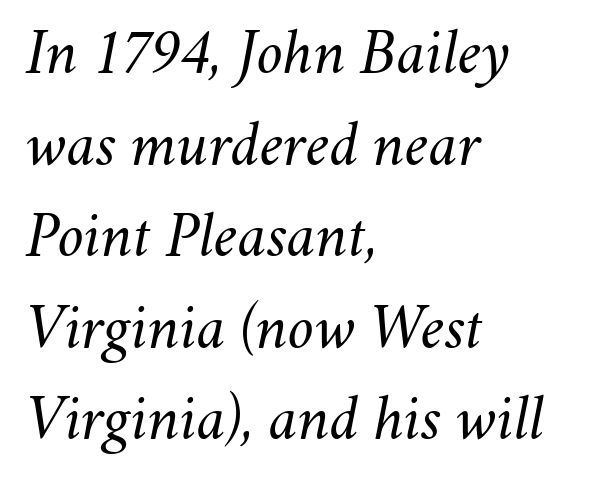
Default kerning and tracking; the words read as compact shapes. Emphasis-style slanted type is in use. The space beneath each line is pristine and unruled. The strokes are not fattened; the text isn't bold. The rows are spaced the way most documents space them. Teacher's note: observe the even left margin — that is flush-left alignment.
